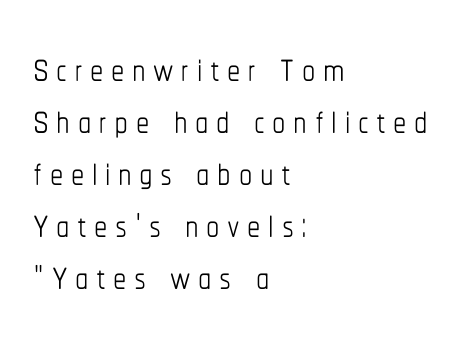
Stroke thickness stays within the range of a standard reading face or lighter. The designer dialed line spacing down below the default. Italic: no, the glyphs are upright roman. Line starts are locked; line ends wander.
